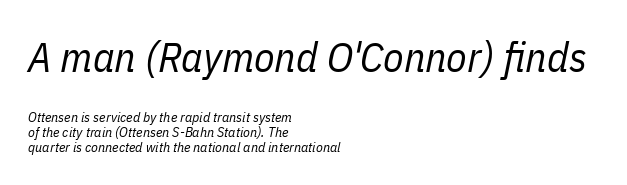
Q: Is the text bold? A: No.
Q: Is the text italic (slanted)? A: Yes, it leans right by about 11 degrees.
Q: Is the text underlined? A: No.
Q: How is the paragraph aligned? A: Left-aligned.
Q: Is the spacing between letters normal or unusually wide? A: Normal.
Q: Is the spacing between lines tight, normal or loose? A: Tight.
Q: Which block of text is set in a larger size, the first (top) or the second (bottom)? A: The first (top) one.
Q: Width (condensed, normal, or wide)? A: Condensed.
Q: Stroke contrast? A: Low.
Q: x-height? A: Medium.
Q: Monospaced? A: No.
